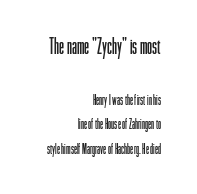
Does extra space separate the letters? No, they use regular spacing. The specimen reads as upright at a glance. No heavy texture on the line: the type isn't bold. The block sitting higher on the canvas is the one with enlarged characters.
